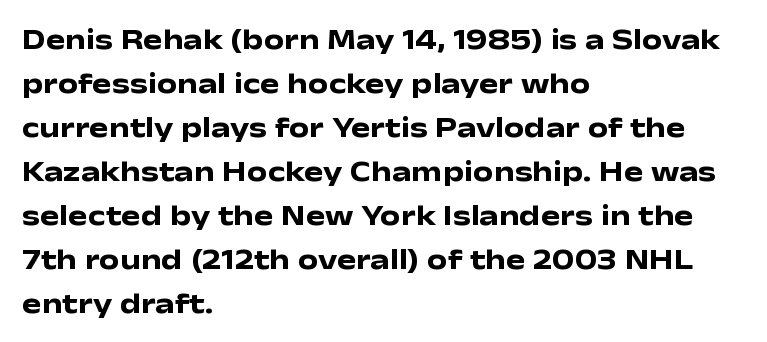
{"serif": "no", "italic": "no", "bold": "yes", "weight": "heavy", "width": "wide", "stroke_contrast": "low", "x_height": "medium", "monospaced": "no", "underline": "no", "align": "left", "line_spacing": "normal", "line_spacing_ratio": 1.52, "letter_spacing": "normal", "letter_spacing_em": 0.0, "glyph_px": 29}
